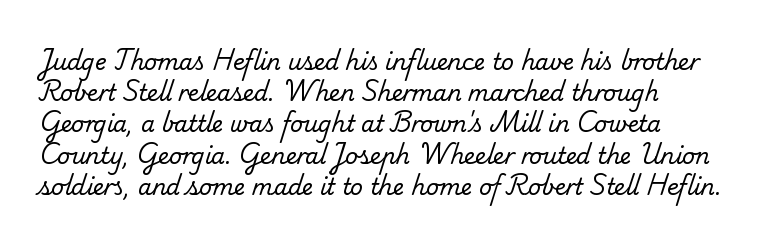
Words float on clear page, feet unadorned. Nobody touched the tracking dial on this one. Letters have the restrained weight of plain body copy at most. Every row of glyphs begins at an identical x-position on the left.
